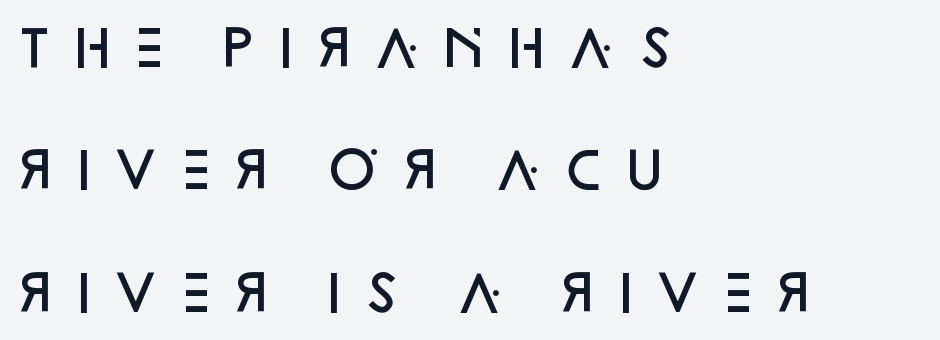
Q: Is the text bold? A: Semi-bold.
Q: Is the text italic (slanted)? A: No, it is upright.
Q: Is the typeface a serif or a sans-serif typeface? A: Sans-serif.
Q: Is the text underlined? A: No.
Q: How is the paragraph aligned? A: Left-aligned.
Q: Is the spacing between letters normal or unusually wide? A: Unusually wide.
Q: Is the spacing between lines tight, normal or loose? A: Loose.
Q: Width (condensed, normal, or wide)? A: Normal.
Q: Stroke contrast? A: Low.
Q: x-height? A: Large.
Q: Monospaced? A: No.
